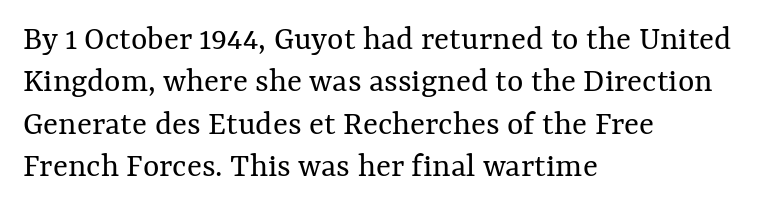
Q: Is the text bold? A: No.
Q: Is the text italic (slanted)? A: No, it is upright.
Q: Is the text underlined? A: No.
Q: How is the paragraph aligned? A: Left-aligned.
Q: Is the spacing between letters normal or unusually wide? A: Normal.
Q: Width (condensed, normal, or wide)? A: Normal.
Q: Stroke contrast? A: Medium.
Q: x-height? A: Medium.
Q: Monospaced? A: No.
